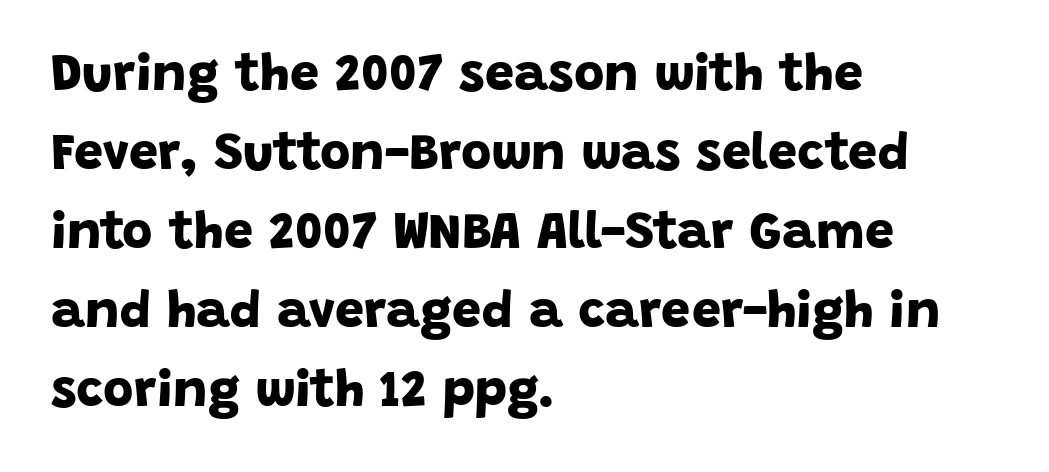
{"serif": "no", "bold": "yes", "weight": "bold", "width": "normal", "stroke_contrast": "low", "x_height": "large", "monospaced": "no", "underline": "no", "align": "left", "line_spacing": "normal", "line_spacing_ratio": 1.52, "letter_spacing": "normal", "letter_spacing_em": 0.0, "glyph_px": 52}
